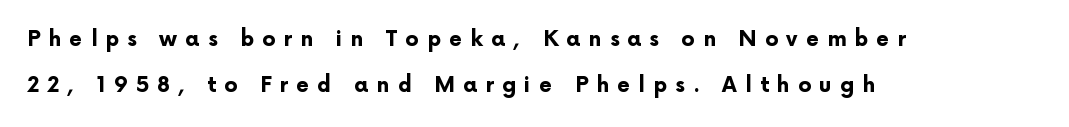
The image shows 21 px bold type, upright; set left-aligned, loose line spacing (2.2x), unusually wide letter spacing (+0.39 em), not underlined.
